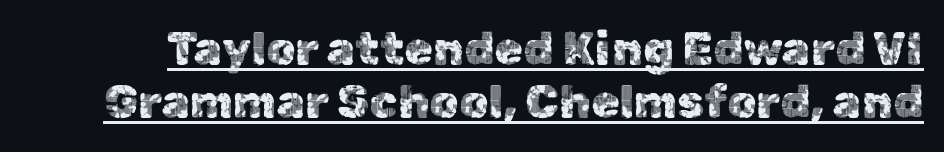
{"serif": "no", "italic": "no", "width": "normal", "x_height": "medium", "monospaced": "no", "underline": "yes", "line_spacing_ratio": 1.16, "letter_spacing": "normal", "letter_spacing_em": 0.0, "glyph_px": 46}
